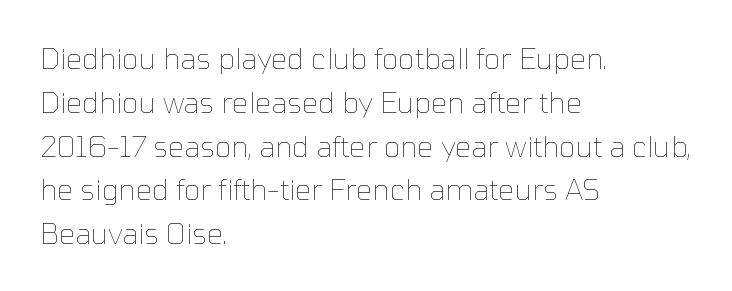
Q: Is the text bold? A: No.
Q: Is the text italic (slanted)? A: No, it is upright.
Q: Is the text underlined? A: No.
Q: How is the paragraph aligned? A: Left-aligned.
Q: Is the spacing between letters normal or unusually wide? A: Normal.
Q: Is the spacing between lines tight, normal or loose? A: Normal.
Q: Width (condensed, normal, or wide)? A: Normal.
Q: Stroke contrast? A: Low.
Q: x-height? A: Medium.
Q: Monospaced? A: No.
